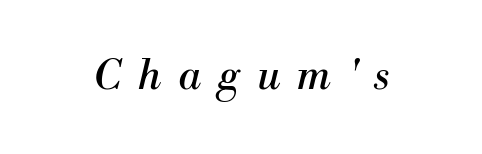
The image shows 41 px regular-weight serif type, italic (leaning right); set unusually wide letter spacing (+0.42 em), not underlined; medium stroke contrast and a small x-height.
